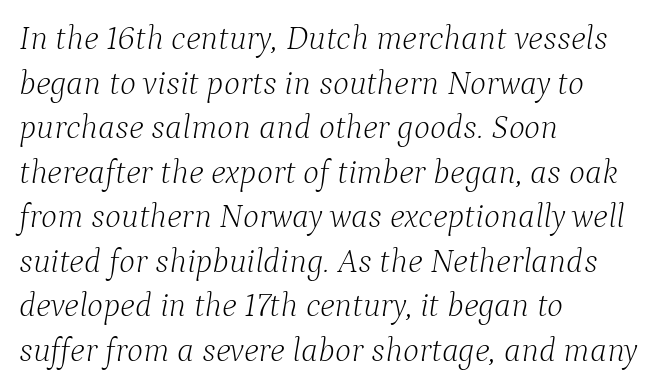
{"serif": "yes", "italic": "yes", "lean": "right", "slant_degrees": 9, "bold": "no", "weight": "light", "width": "normal", "stroke_contrast": "low", "x_height": "medium", "monospaced": "no", "underline": "no", "align": "left", "line_spacing": "normal", "line_spacing_ratio": 1.31, "letter_spacing": "normal", "letter_spacing_em": 0.0, "glyph_px": 34}
